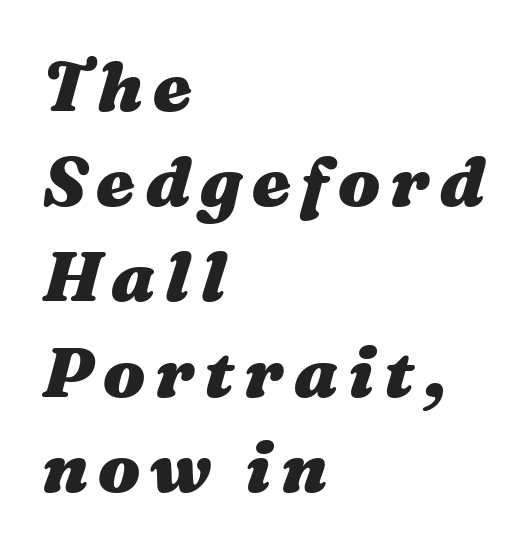
These lines are set flush left with a ragged right edge. Here the designer chose a conventional face with non-uniform glyph widths. Horizontal bands of white between lines are of average thickness. Tall strokes in this sample are angled rather than plumb. This rendering features lettering with no underline. Summary of weight: heavy, a full bold.
